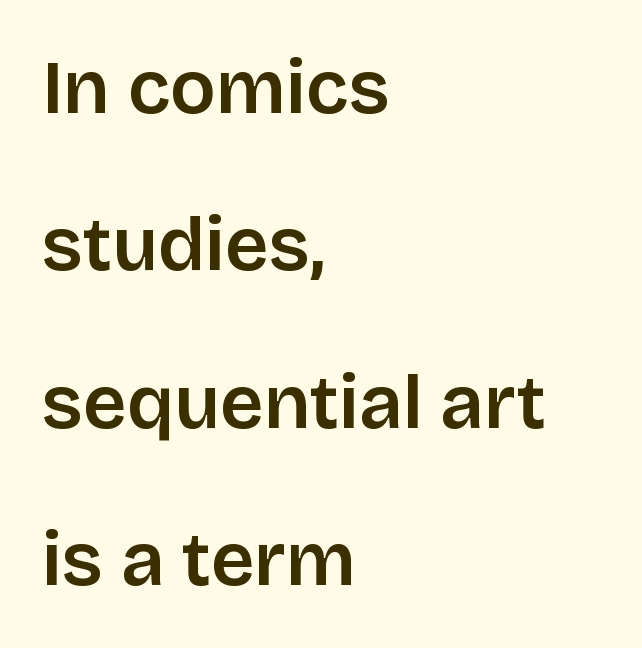
{"serif": "no", "italic": "no", "width": "normal", "stroke_contrast": "low", "x_height": "large", "monospaced": "no", "underline": "no", "align": "left", "line_spacing": "loose", "line_spacing_ratio": 2.07, "letter_spacing": "normal", "letter_spacing_em": 0.0, "glyph_px": 76}
